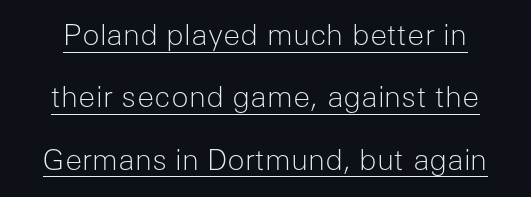
Posture: vertical. Bold? No — there's no thickening of the strokes. The rendering shows plain stroke endings on the letterforms — a sans-serif design. The tracking reads as untouched default to a designer's eye. Here the designer chose a conventional face with non-uniform glyph widths. In designer terms, the underline attribute is active on this setting.
